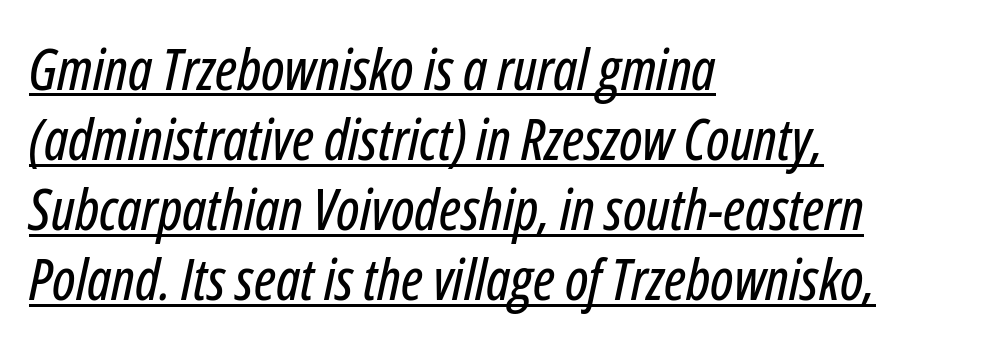
{"italic": "yes", "lean": "right", "slant_degrees": 12, "width": "condensed", "stroke_contrast": "low", "x_height": "medium", "monospaced": "no", "underline": "yes", "align": "left", "line_spacing_ratio": 1.23, "letter_spacing": "normal", "letter_spacing_em": 0.0, "glyph_px": 57}
